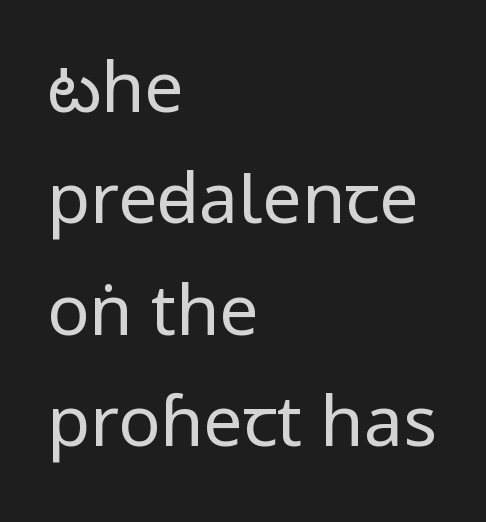
Alignment: flush left. Characters follow at the spacing the type designer built in. The rows are spaced the way most documents space them. Quick note: not italic, upright. Here the designer chose a conventional face with non-uniform glyph widths.
